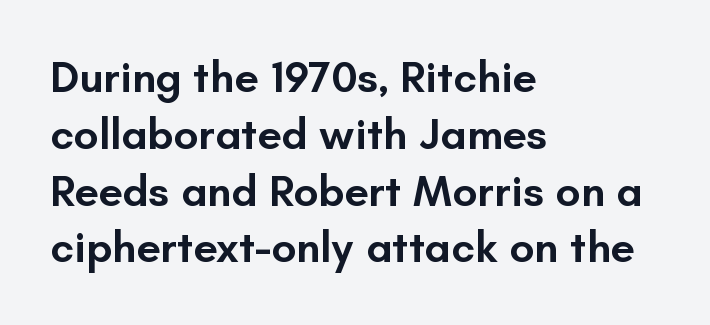
{"serif": "no", "italic": "no", "bold": "semi", "weight": "semibold", "width": "normal", "stroke_contrast": "low", "x_height": "small", "monospaced": "no", "underline": "no", "align": "left", "line_spacing": "normal", "line_spacing_ratio": 1.29, "letter_spacing": "normal", "letter_spacing_em": 0.0, "glyph_px": 44}
